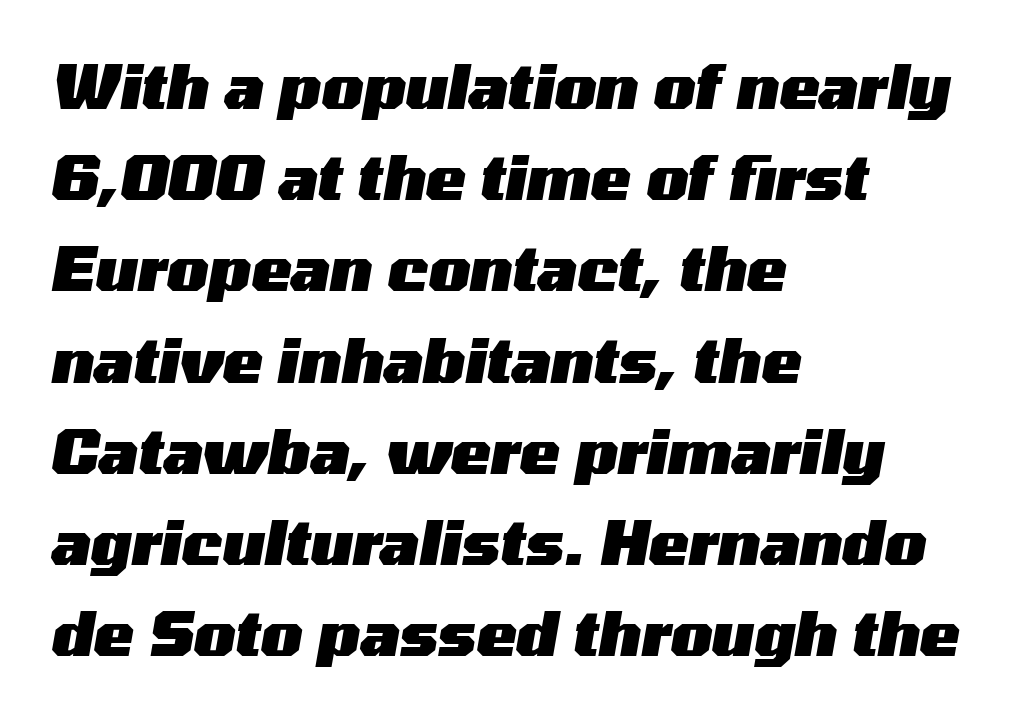
{"italic": "yes", "lean": "right", "slant_degrees": 10, "bold": "yes", "weight": "heavy", "width": "wide", "stroke_contrast": "medium", "x_height": "medium", "monospaced": "no", "underline": "no", "align": "left", "line_spacing": "normal", "line_spacing_ratio": 1.52, "letter_spacing": "normal", "letter_spacing_em": 0.0, "glyph_px": 60}
